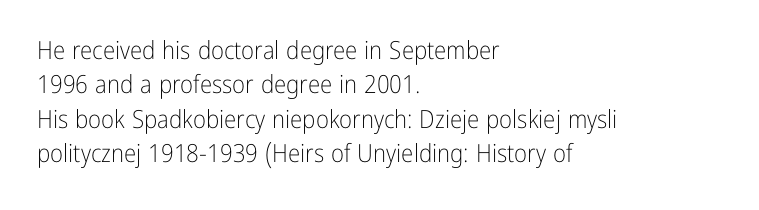
The image shows 25 px text type, upright; set left-aligned, normal line spacing (1.38x), normal letter spacing, not underlined.
